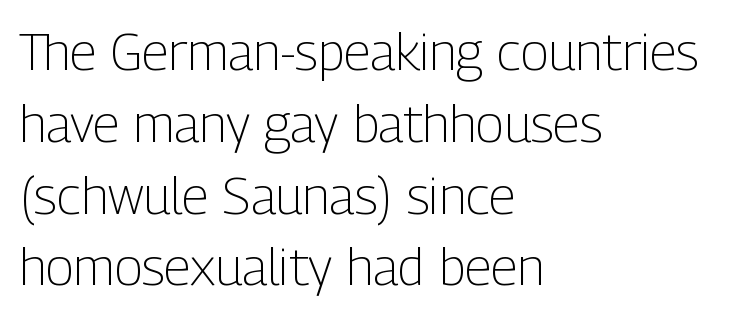
{"serif": "no", "italic": "no", "bold": "no", "weight": "light", "width": "condensed", "stroke_contrast": "low", "x_height": "medium", "monospaced": "no", "underline": "no", "align": "left", "line_spacing": "normal", "line_spacing_ratio": 1.38, "letter_spacing": "normal", "letter_spacing_em": 0.0, "glyph_px": 52}
